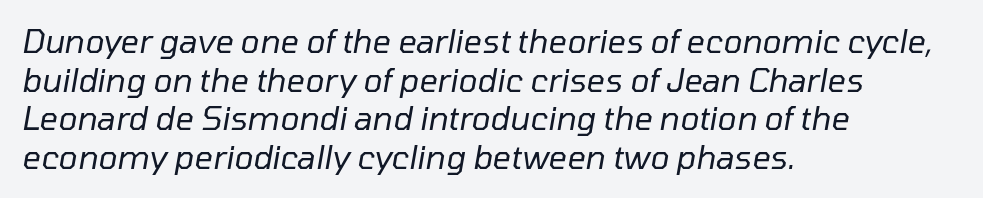
Q: Is the text bold? A: No.
Q: Is the text italic (slanted)? A: Yes, it leans right by about 10 degrees.
Q: Is the text underlined? A: No.
Q: How is the paragraph aligned? A: Left-aligned.
Q: Is the spacing between letters normal or unusually wide? A: Normal.
Q: Width (condensed, normal, or wide)? A: Normal.
Q: Stroke contrast? A: Low.
Q: x-height? A: Medium.
Q: Monospaced? A: No.
